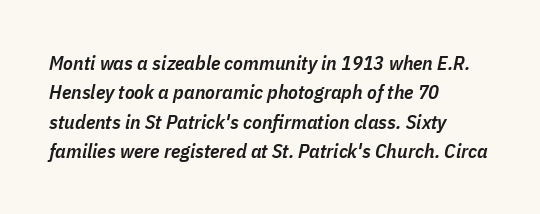
The image shows 20 px text type, italic (leaning right); set left-aligned, normal line spacing (1.47x), normal letter spacing, not underlined.
